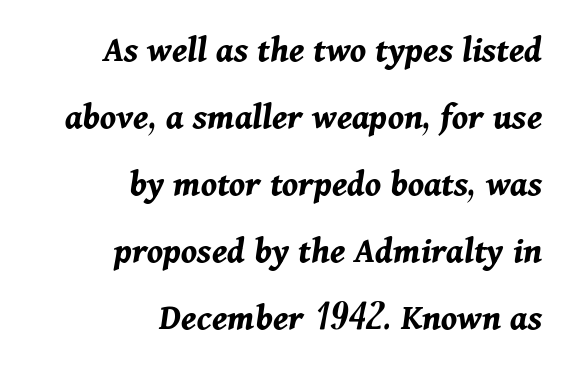
Strokes here are thick enough to call this a true bold. Leftover space on each line is placed entirely before the opening word. The font's italic variant was chosen for this text. The letterforms sit shoulder to shoulder at normal distance. Type without underlining.
